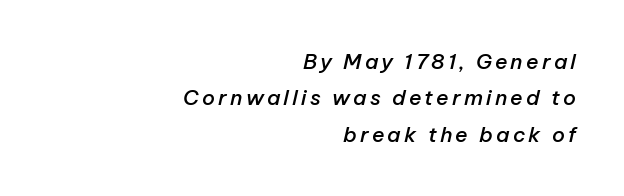
The image shows 21 px text type, italic (leaning right); set right-aligned, line spacing 1.73x, not underlined.
